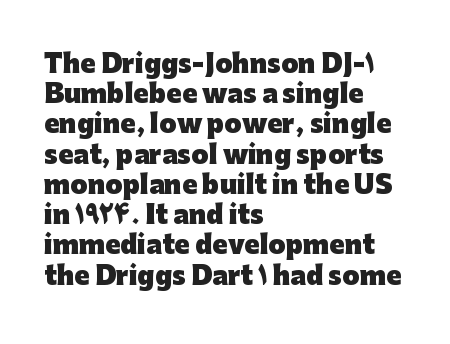
Q: Is the text bold? A: Yes.
Q: Is the text italic (slanted)? A: No, it is upright.
Q: Is the text underlined? A: No.
Q: How is the paragraph aligned? A: Left-aligned.
Q: Is the spacing between letters normal or unusually wide? A: Normal.
